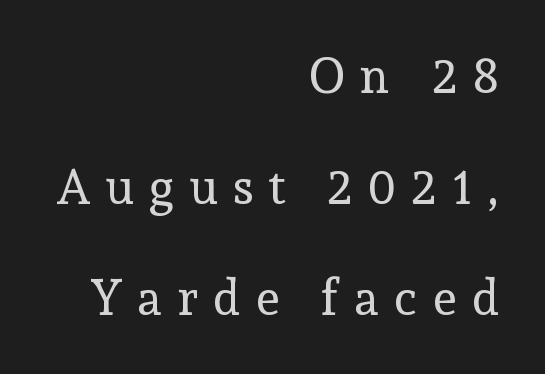
Q: Is the text bold? A: No.
Q: Is the text italic (slanted)? A: No, it is upright.
Q: Is the typeface a serif or a sans-serif typeface? A: Serif.
Q: Is the text underlined? A: No.
Q: How is the paragraph aligned? A: Right-aligned.
Q: Is the spacing between letters normal or unusually wide? A: Unusually wide.
Q: Is the spacing between lines tight, normal or loose? A: Loose.
Q: Width (condensed, normal, or wide)? A: Normal.
Q: x-height? A: Medium.
Q: Monospaced? A: No.
